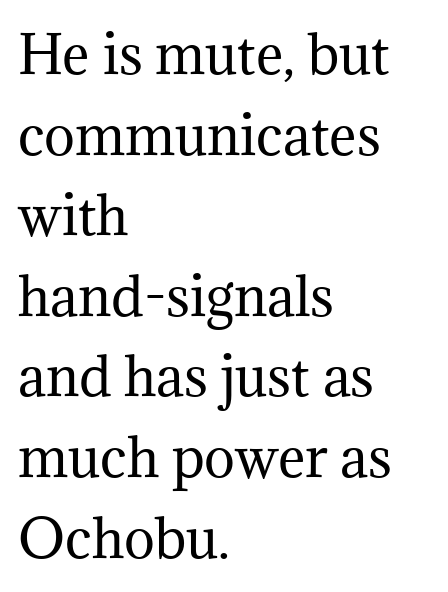
The image shows 52 px regular-weight serif type, upright; set left-aligned, normal line spacing (1.55x), normal letter spacing, not underlined; medium stroke contrast and a medium x-height.
